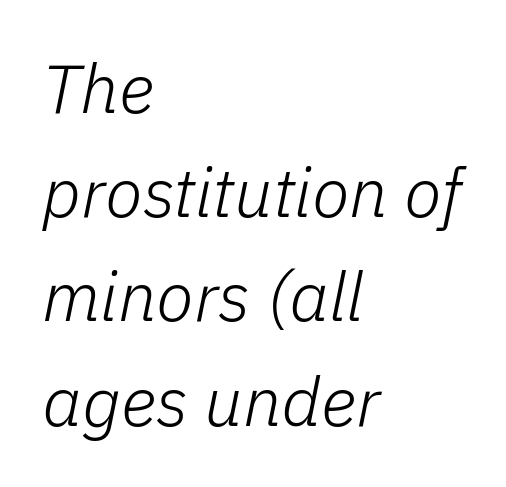
Q: Is the text bold? A: No.
Q: Is the text italic (slanted)? A: Yes, it leans right by about 11 degrees.
Q: Is the text underlined? A: No.
Q: How is the paragraph aligned? A: Left-aligned.
Q: Is the spacing between letters normal or unusually wide? A: Normal.
Q: Is the spacing between lines tight, normal or loose? A: Normal.
Q: Width (condensed, normal, or wide)? A: Normal.
Q: Stroke contrast? A: Low.
Q: x-height? A: Medium.
Q: Monospaced? A: No.
